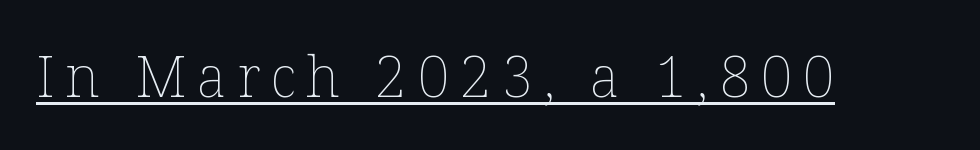
The image shows 57 px thin type, upright; set underlined; low stroke contrast and a medium x-height.
